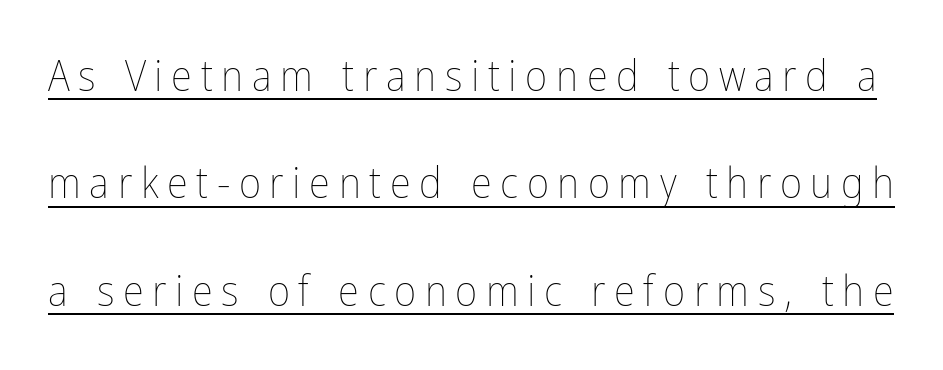
The passage shown stacks its lines with a broad gap. Characters remain perfectly vertical along every line. The rendered words wear a rule along their underside. Here the designer chose a conventional face with non-uniform glyph widths. Honestly, the letter spacing is so wide it's the main thing you notice.
